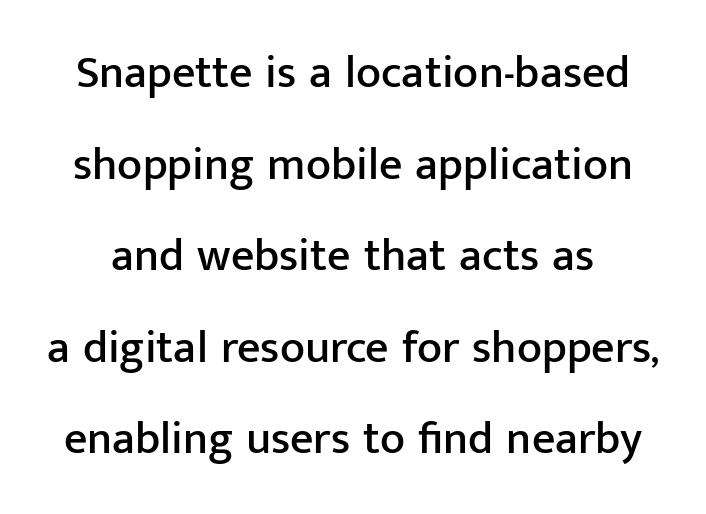
The image shows 46 px sans-serif type, upright; set loose line spacing (1.99x), normal letter spacing, not underlined; low stroke contrast and a medium x-height.
